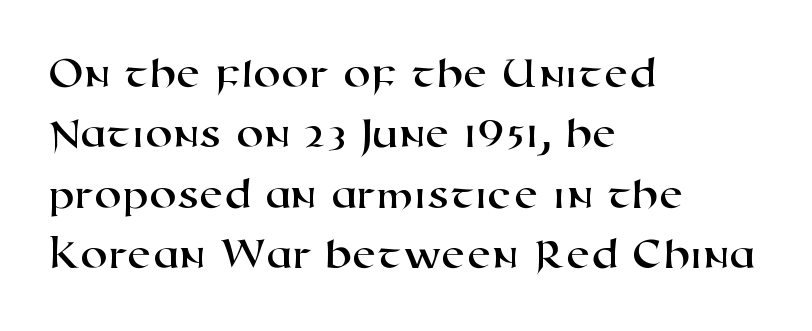
Q: Is the typeface a serif or a sans-serif typeface? A: Sans-serif.
Q: Is the text underlined? A: No.
Q: How is the paragraph aligned? A: Left-aligned.
Q: Is the spacing between letters normal or unusually wide? A: Normal.
Q: Is the spacing between lines tight, normal or loose? A: Normal.
Q: Width (condensed, normal, or wide)? A: Wide.
Q: Stroke contrast? A: High.
Q: x-height? A: Medium.
Q: Monospaced? A: No.
